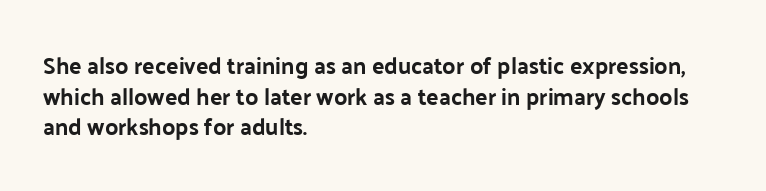
The image shows 23 px bold type, upright; set left-aligned, normal line spacing (1.33x), normal letter spacing, not underlined.
